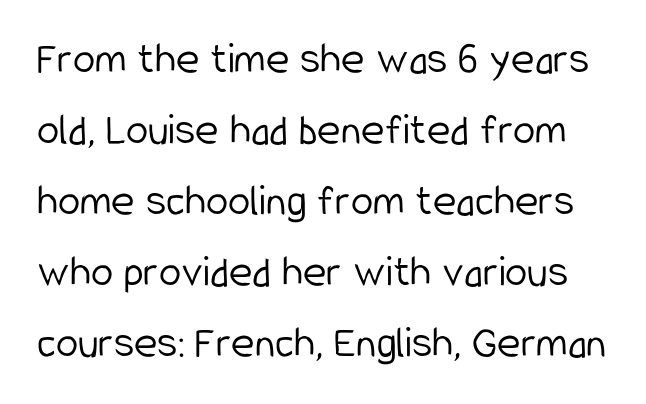
Q: Is the text bold? A: No.
Q: Is the text italic (slanted)? A: No, it is upright.
Q: Is the typeface a serif or a sans-serif typeface? A: Sans-serif.
Q: Is the text underlined? A: No.
Q: Is the spacing between letters normal or unusually wide? A: Normal.
Q: Is the spacing between lines tight, normal or loose? A: Normal.
Q: Width (condensed, normal, or wide)? A: Condensed.
Q: Stroke contrast? A: Low.
Q: x-height? A: Medium.
Q: Monospaced? A: No.
